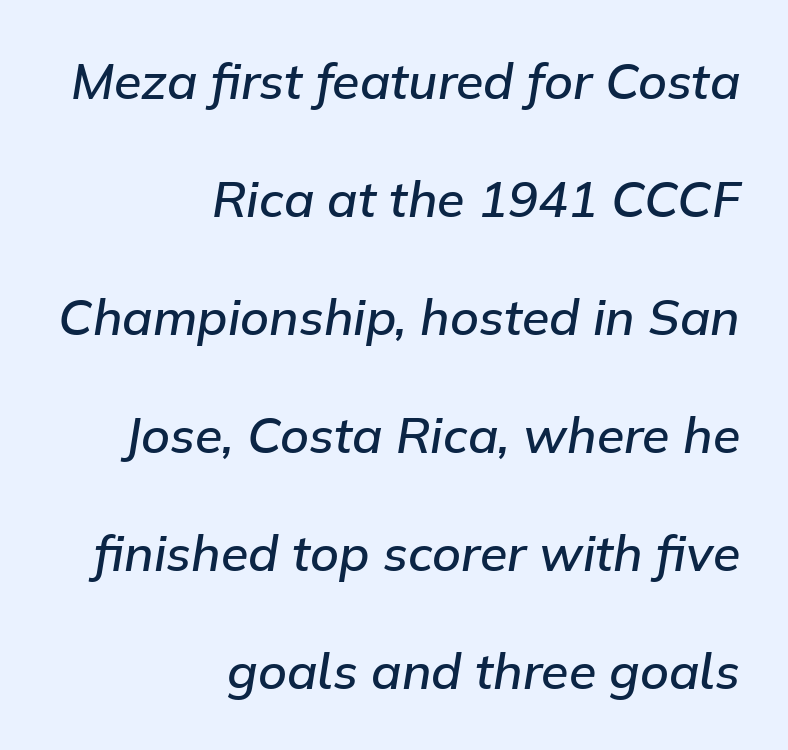
Q: Is the text bold? A: Semi-bold.
Q: Is the text italic (slanted)? A: Yes, it leans right by about 9 degrees.
Q: Is the text underlined? A: No.
Q: How is the paragraph aligned? A: Right-aligned.
Q: Is the spacing between letters normal or unusually wide? A: Normal.
Q: Is the spacing between lines tight, normal or loose? A: Loose.
Q: Width (condensed, normal, or wide)? A: Normal.
Q: Stroke contrast? A: Low.
Q: x-height? A: Medium.
Q: Monospaced? A: No.
